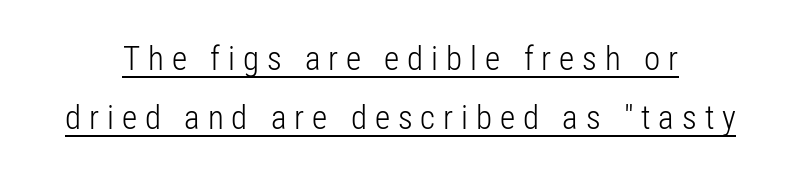
The image shows 33 px light, condensed sans-serif type, upright; set line spacing 1.8x, unusually wide letter spacing (+0.24 em), underlined; low stroke contrast and a medium x-height.
